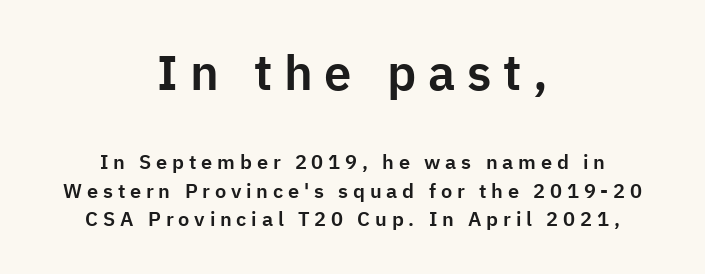
{"serif": "no", "italic": "no", "width": "normal", "stroke_contrast": "low", "x_height": "medium", "monospaced": "no", "underline": "no", "align": "center", "line_spacing": "normal", "line_spacing_ratio": 1.44, "letter_spacing": "wide", "letter_spacing_em": 0.24, "larger_block": "first", "size_ratio": 2.45, "glyph_px": 49}
